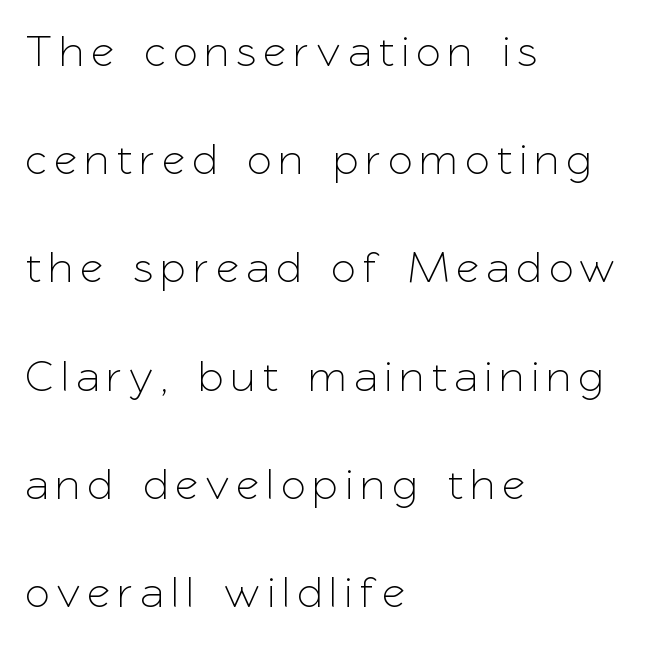
Q: Is the text italic (slanted)? A: No, it is upright.
Q: Is the typeface a serif or a sans-serif typeface? A: Sans-serif.
Q: Is the text underlined? A: No.
Q: How is the paragraph aligned? A: Left-aligned.
Q: Is the spacing between letters normal or unusually wide? A: Unusually wide.
Q: Is the spacing between lines tight, normal or loose? A: Loose.
Q: Width (condensed, normal, or wide)? A: Normal.
Q: Stroke contrast? A: Low.
Q: x-height? A: Medium.
Q: Monospaced? A: No.
